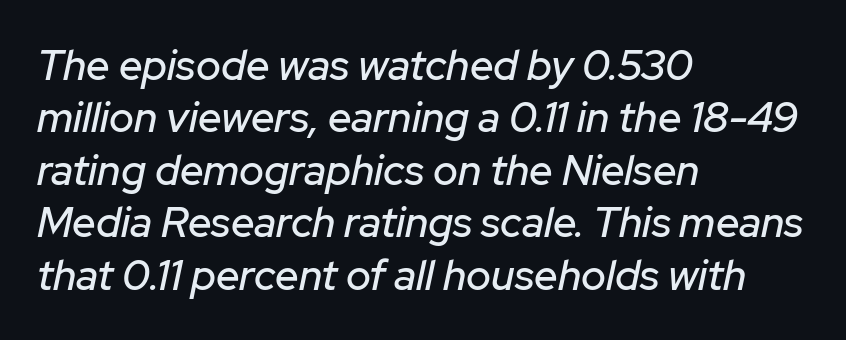
Q: Is the text italic (slanted)? A: Yes, it leans right by about 12 degrees.
Q: Is the text underlined? A: No.
Q: How is the paragraph aligned? A: Left-aligned.
Q: Is the spacing between letters normal or unusually wide? A: Normal.
Q: Is the spacing between lines tight, normal or loose? A: Normal.
Q: Width (condensed, normal, or wide)? A: Normal.
Q: Stroke contrast? A: Low.
Q: x-height? A: Medium.
Q: Monospaced? A: No.
